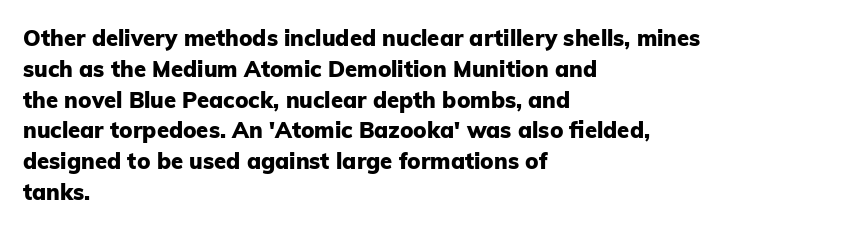
{"italic": "no", "bold": "yes", "underline": "no", "align": "left", "line_spacing": "normal", "line_spacing_ratio": 1.4, "letter_spacing": "normal", "letter_spacing_em": 0.0, "glyph_px": 22}
